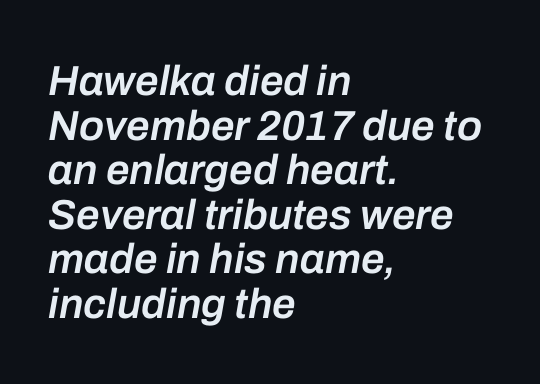
Q: Is the text bold? A: Semi-bold.
Q: Is the text italic (slanted)? A: Yes, it leans right by about 10 degrees.
Q: Is the text underlined? A: No.
Q: How is the paragraph aligned? A: Left-aligned.
Q: Is the spacing between letters normal or unusually wide? A: Normal.
Q: Is the spacing between lines tight, normal or loose? A: Tight.
Q: Width (condensed, normal, or wide)? A: Normal.
Q: Stroke contrast? A: Low.
Q: x-height? A: Medium.
Q: Monospaced? A: No.
